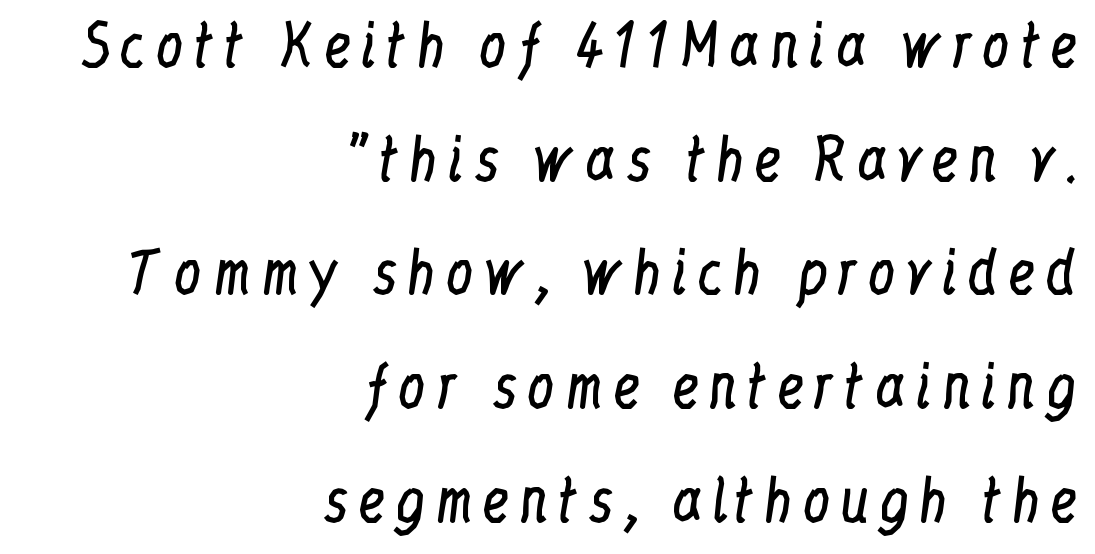
Letters have the restrained weight of plain body copy at most. Leading is clearly above the norm, producing a sparse column. A flush-right, rag-left setting is used for this passage. Beneath every word, the page is bare.
